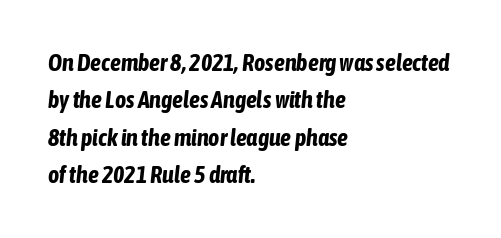
Underlining? Definitely not there. Left-aligned paragraph, ragged on the right. Honestly, the letter spacing is just normal — you wouldn't notice it. If you drew a line through each stem, it would be angled. Interline gaps are of average width in this sample.
